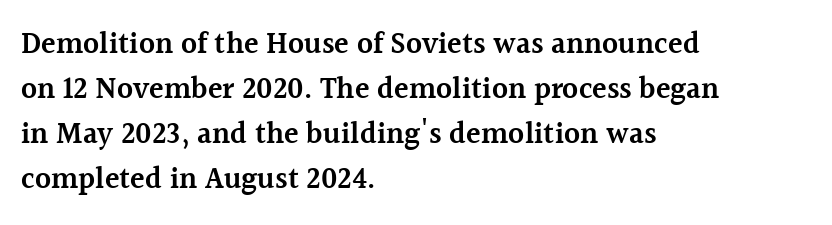
The typography opts for an upright posture over an oblique one. Is there much room between lines? A standard amount, neither cramped nor airy. Honestly, there is no underline to notice here at all. The line texture is even and compact thanks to regular tracking. The lines in this sample share a left origin and differ only in where they stop.
